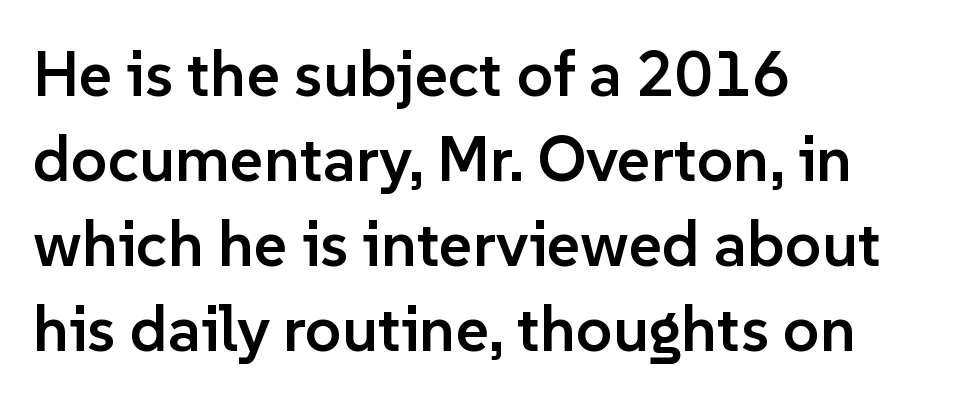
{"serif": "no", "italic": "no", "bold": "semi", "weight": "semibold", "width": "normal", "stroke_contrast": "low", "x_height": "medium", "monospaced": "no", "underline": "no", "align": "left", "line_spacing": "normal", "line_spacing_ratio": 1.33, "letter_spacing": "normal", "letter_spacing_em": 0.0, "glyph_px": 64}
